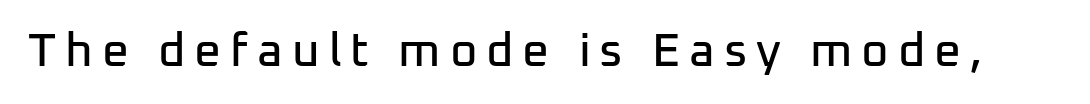
Q: Is the text italic (slanted)? A: No, it is upright.
Q: Is the typeface a serif or a sans-serif typeface? A: Sans-serif.
Q: Is the text underlined? A: No.
Q: Width (condensed, normal, or wide)? A: Normal.
Q: Stroke contrast? A: Low.
Q: x-height? A: Medium.
Q: Monospaced? A: No.
